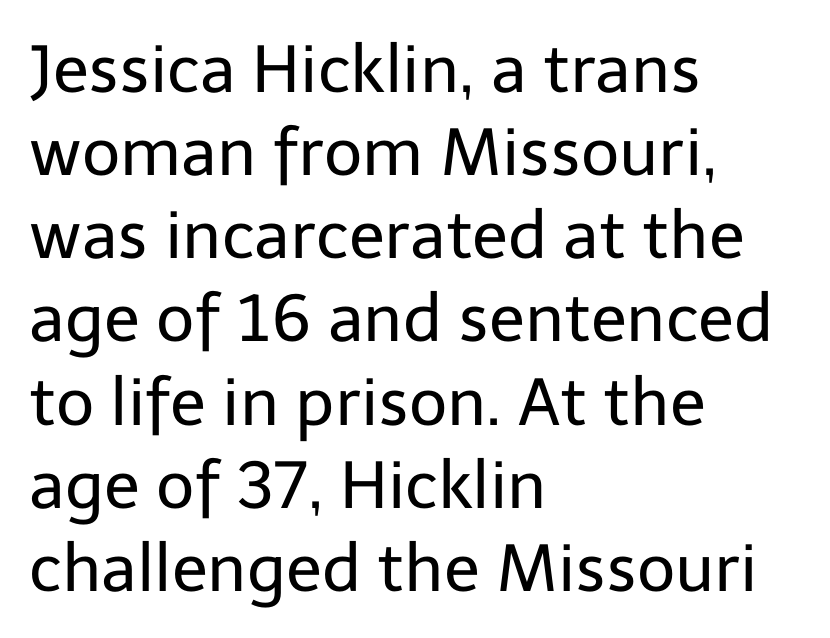
If you measured baseline to baseline, you'd find a middling distance. A classic flush-left, rag-right setting is used for this passage. Glyph-to-glyph distance matches everyday printed text. The specimen reads as upright at a glance. Grotesque or geometric, the face here clearly has no serifs. These lines are rendered in a variable-pitch font.
